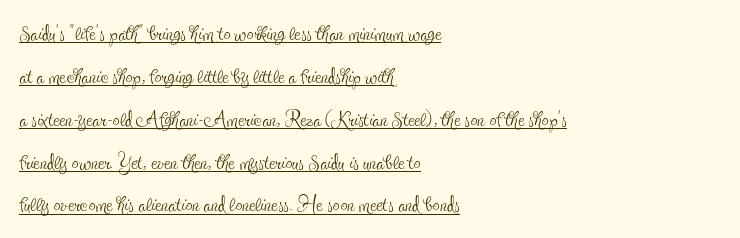
Underline: present. Think of a printed novel: that variable character pitch is what you see here. These lines sit exactly where default settings would place them. The passage shown is not bold in any degree.
